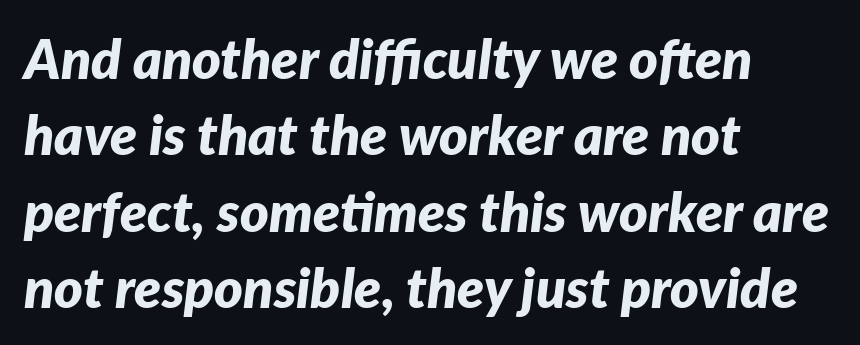
The image shows 55 px bold type, italic (leaning right); set left-aligned, normal line spacing (1.39x), normal letter spacing, not underlined; low stroke contrast and a medium x-height.
